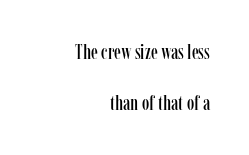
Q: Is the text italic (slanted)? A: No, it is upright.
Q: Is the text underlined? A: No.
Q: How is the paragraph aligned? A: Right-aligned.
Q: Is the spacing between letters normal or unusually wide? A: Normal.
Q: Is the spacing between lines tight, normal or loose? A: Loose.
